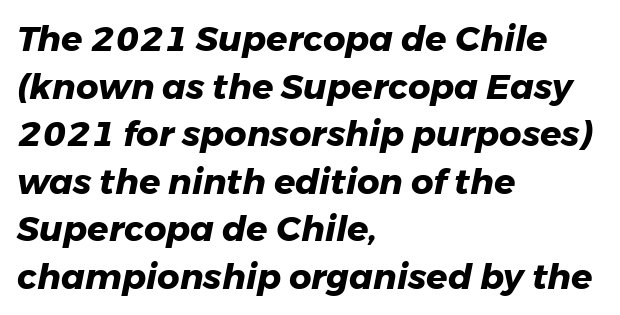
The image shows 35 px heavy type, italic (leaning right); set left-aligned, normal line spacing (1.36x), normal letter spacing, not underlined; low stroke contrast and a medium x-height.
